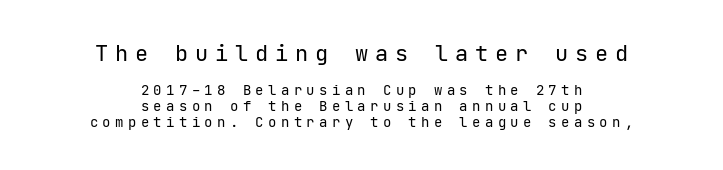
Block one is the big one; block two sits smaller underneath. The passage shown stacks its lines with hardly any gap. Alignment: centered. The tracking reads as deliberately expanded to a designer's eye. Descender tails drop into unmarked territory. The typesetting does not lean heavy: it is not bold.
